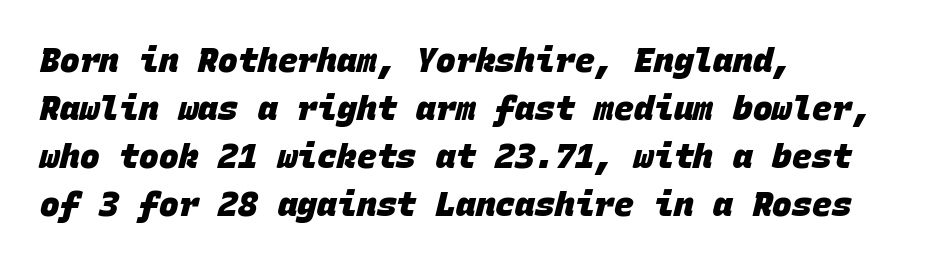
The foot of each line stays bare and open. The designer went with a sans here, leaving each stem footless. The passage shown has conventional tracking throughout. Monospaced: the letters line up in strict vertical columns.
